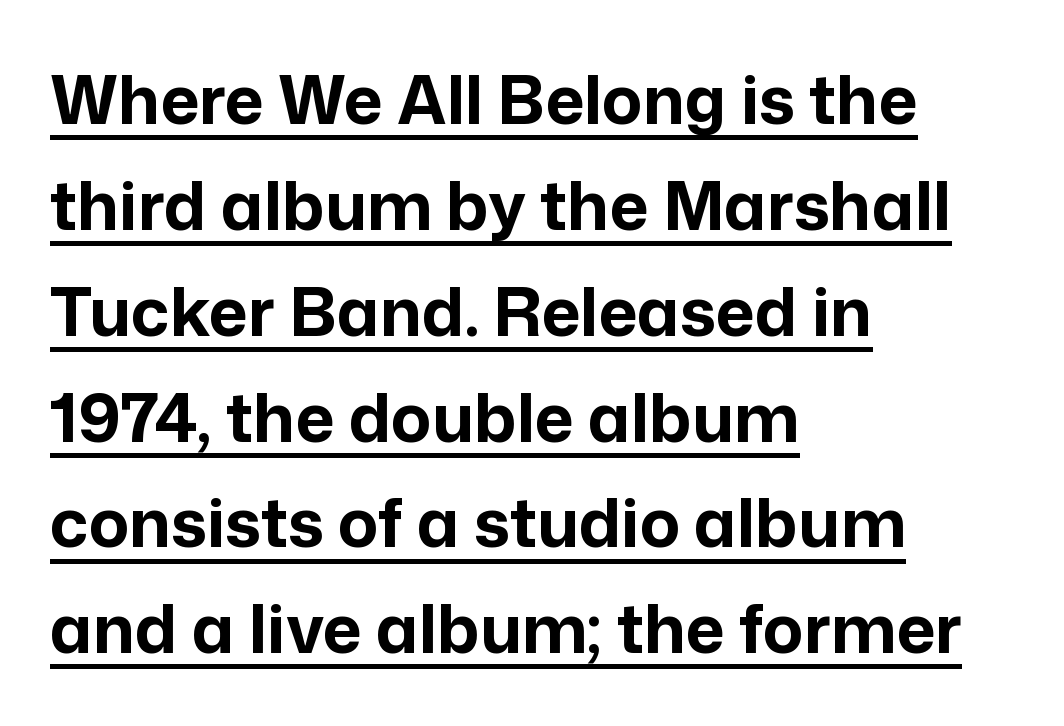
The passage shown stacks its lines at a standard gap. As a designer I'd log this as weight 700, bold. Which margin do the lines hug? The left one — the right edge is uneven. Note the varied advance widths — an 'i' is clearly narrower than an 'm'.
